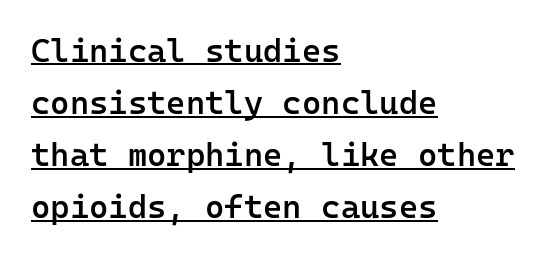
Q: Is the text bold? A: Semi-bold.
Q: Is the text italic (slanted)? A: No, it is upright.
Q: Is the typeface a serif or a sans-serif typeface? A: Sans-serif.
Q: Is the text underlined? A: Yes.
Q: How is the paragraph aligned? A: Left-aligned.
Q: Is the spacing between letters normal or unusually wide? A: Normal.
Q: Is the spacing between lines tight, normal or loose? A: Normal.
Q: Width (condensed, normal, or wide)? A: Normal.
Q: Stroke contrast? A: Low.
Q: x-height? A: Medium.
Q: Monospaced? A: Yes.
